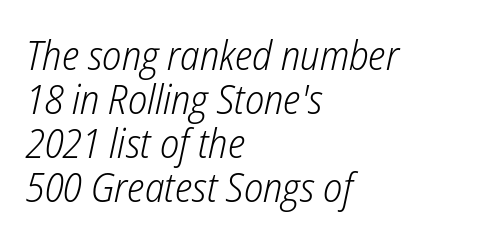
{"italic": "yes", "lean": "right", "slant_degrees": 12, "bold": "no", "weight": "light", "width": "condensed", "stroke_contrast": "low", "x_height": "medium", "monospaced": "no", "underline": "no", "align": "left", "line_spacing": "tight", "line_spacing_ratio": 1.07, "letter_spacing": "normal", "letter_spacing_em": 0.0, "glyph_px": 41}
